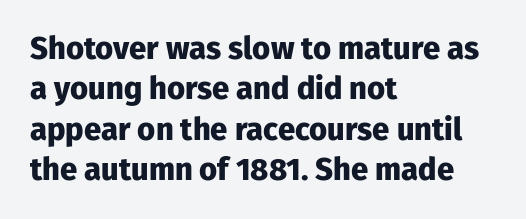
Q: Is the text bold? A: Yes.
Q: Is the text italic (slanted)? A: No, it is upright.
Q: Is the typeface a serif or a sans-serif typeface? A: Sans-serif.
Q: Is the text underlined? A: No.
Q: How is the paragraph aligned? A: Left-aligned.
Q: Is the spacing between letters normal or unusually wide? A: Normal.
Q: Is the spacing between lines tight, normal or loose? A: Normal.
Q: Width (condensed, normal, or wide)? A: Normal.
Q: Stroke contrast? A: Low.
Q: x-height? A: Medium.
Q: Monospaced? A: No.
